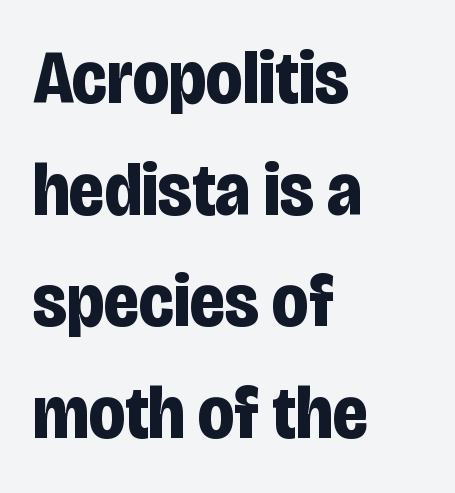
Q: Is the text bold? A: Yes.
Q: Is the text italic (slanted)? A: No, it is upright.
Q: Is the typeface a serif or a sans-serif typeface? A: Sans-serif.
Q: Is the text underlined? A: No.
Q: How is the paragraph aligned? A: Left-aligned.
Q: Is the spacing between letters normal or unusually wide? A: Normal.
Q: Is the spacing between lines tight, normal or loose? A: Normal.
Q: Width (condensed, normal, or wide)? A: Condensed.
Q: Stroke contrast? A: Low.
Q: x-height? A: Large.
Q: Monospaced? A: No.
